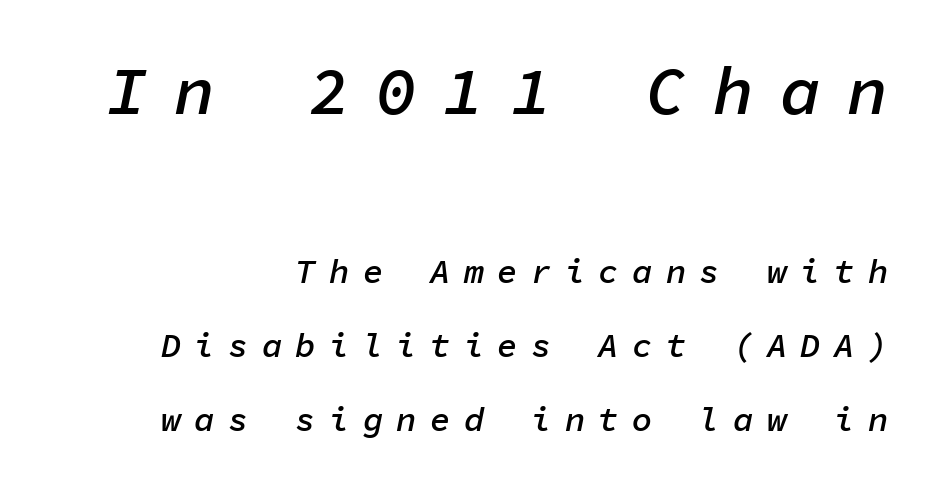
{"italic": "yes", "lean": "right", "slant_degrees": 11, "bold": "semi", "weight": "semibold", "width": "normal", "stroke_contrast": "low", "x_height": "medium", "monospaced": "yes", "underline": "no", "align": "right", "line_spacing": "loose", "line_spacing_ratio": 2.17, "letter_spacing": "wide", "letter_spacing_em": 0.39, "larger_block": "first", "size_ratio": 2.0, "glyph_px": 68}
